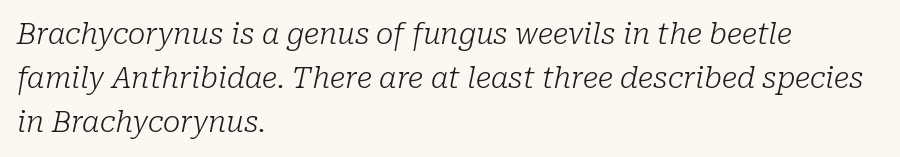
Style check: oblique. The lines sit at an ordinary, default distance from one another. Descender tails drop into unmarked territory. In CSS terms this would be text-align: left.
